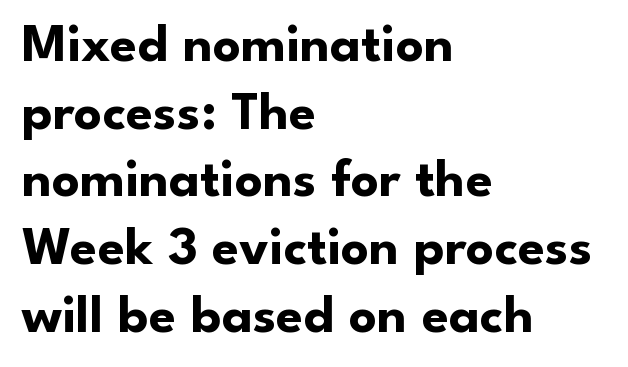
{"serif": "no", "italic": "no", "bold": "yes", "weight": "bold", "width": "normal", "stroke_contrast": "low", "x_height": "small", "monospaced": "no", "underline": "no", "align": "left", "line_spacing_ratio": 1.23, "letter_spacing": "normal", "letter_spacing_em": 0.0, "glyph_px": 55}
